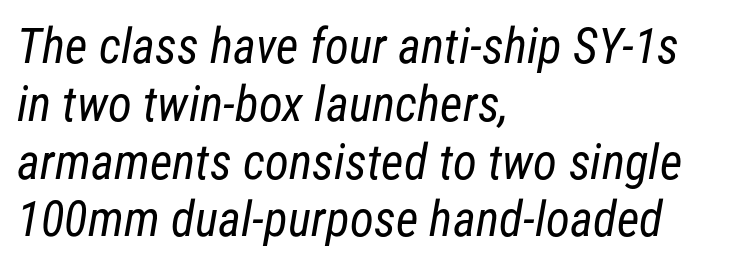
The image shows 49 px regular-weight, condensed sans-serif type; set left-aligned, line spacing 1.18x, normal letter spacing, not underlined; low stroke contrast and a medium x-height.
